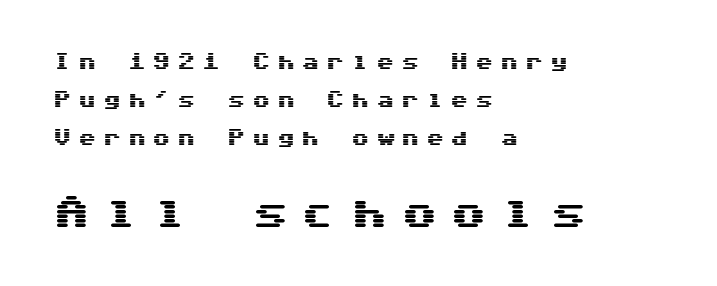
Ascenders rise straight up at ninety degrees. If you measured baseline to baseline, you'd find a long distance. Nobody drew a line under any word here. How are the letters spaced? Widely, with obvious added tracking. Does the copy run flush right? No — it runs flush left.
